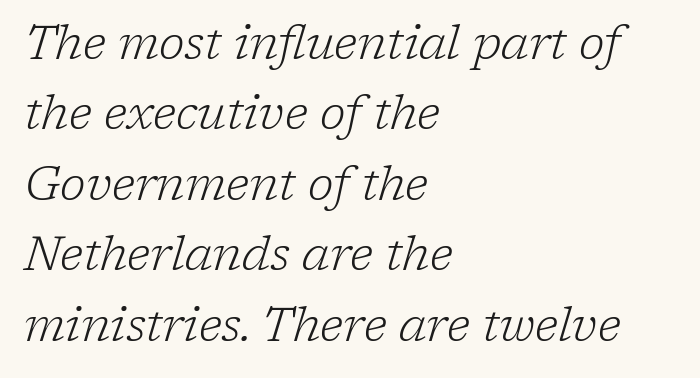
The image shows 47 px light serif type, italic (leaning right); set left-aligned, normal line spacing (1.5x), normal letter spacing, not underlined; low stroke contrast and a medium x-height.
